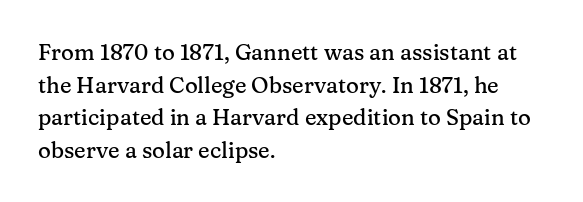
The string is rendered with underlining switched off. Successive baselines arrive at the customary interval. The paragraph shown leans on its left margin. Do the letters lean? They stand straight. The passage shown has conventional tracking throughout.
